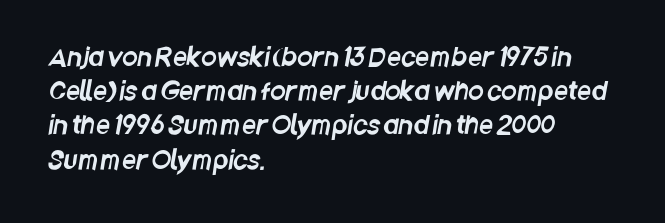
Q: Is the text underlined? A: No.
Q: How is the paragraph aligned? A: Left-aligned.
Q: Is the spacing between letters normal or unusually wide? A: Normal.
Q: Is the spacing between lines tight, normal or loose? A: Normal.
